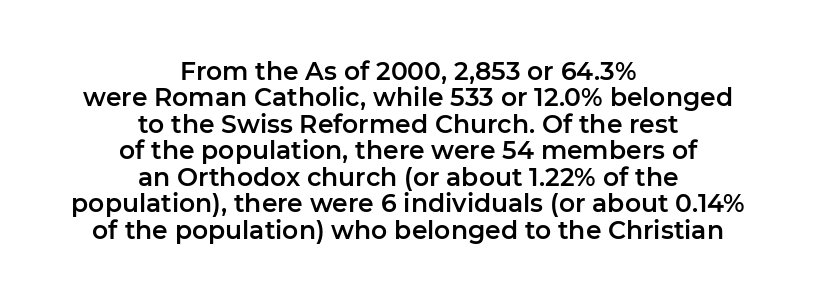
Q: Is the text italic (slanted)? A: No, it is upright.
Q: Is the text underlined? A: No.
Q: How is the paragraph aligned? A: Centered.
Q: Is the spacing between letters normal or unusually wide? A: Normal.
Q: Is the spacing between lines tight, normal or loose? A: Tight.
